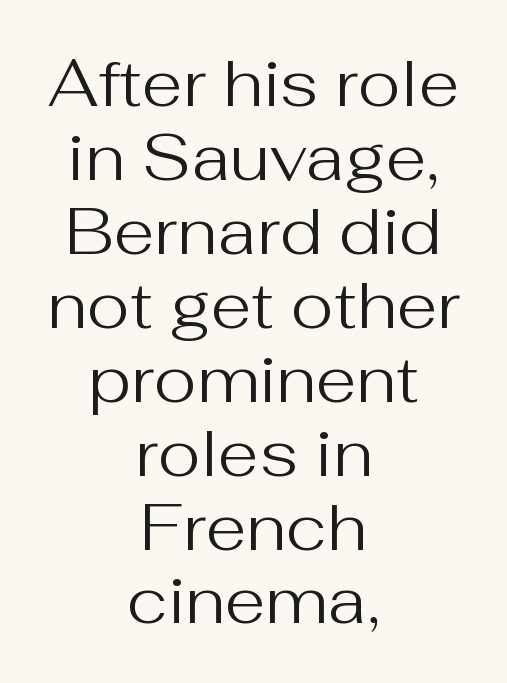
The image shows 66 px regular-weight sans-serif type, upright; set centered, tight line spacing (1.12x), normal letter spacing, not underlined; medium stroke contrast and a medium x-height.
